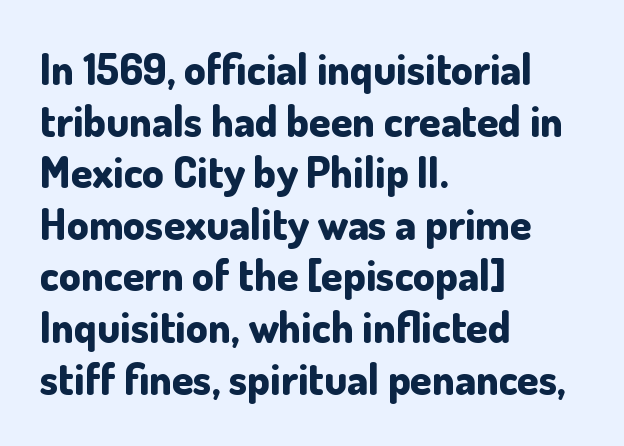
{"serif": "no", "italic": "no", "bold": "yes", "weight": "bold", "width": "normal", "stroke_contrast": "low", "x_height": "small", "monospaced": "no", "underline": "no", "align": "left", "line_spacing_ratio": 1.2, "letter_spacing": "normal", "letter_spacing_em": 0.0, "glyph_px": 43}
